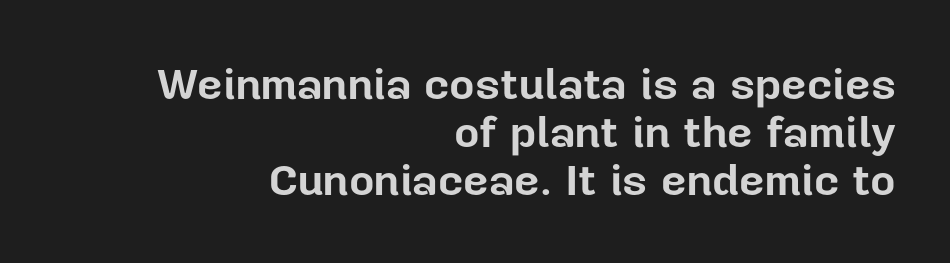
Q: Is the text bold? A: Yes.
Q: Is the text italic (slanted)? A: No, it is upright.
Q: Is the typeface a serif or a sans-serif typeface? A: Sans-serif.
Q: Is the text underlined? A: No.
Q: How is the paragraph aligned? A: Right-aligned.
Q: Is the spacing between letters normal or unusually wide? A: Normal.
Q: Is the spacing between lines tight, normal or loose? A: Tight.
Q: Width (condensed, normal, or wide)? A: Normal.
Q: Stroke contrast? A: Low.
Q: x-height? A: Medium.
Q: Monospaced? A: No.
